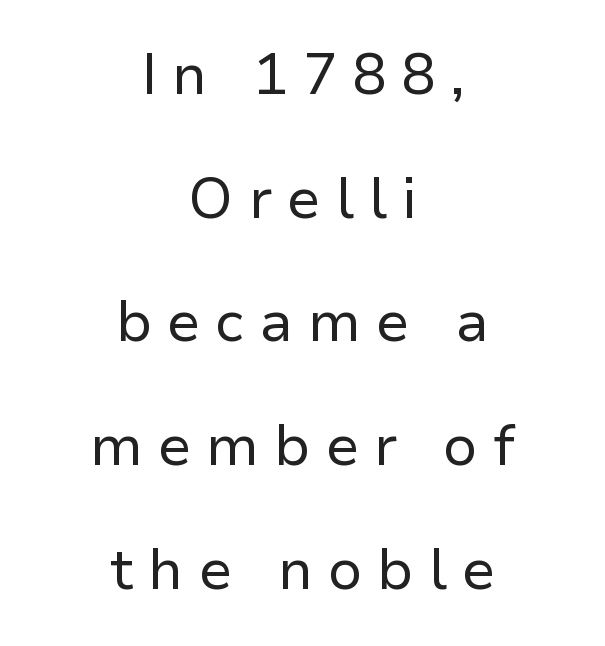
{"serif": "no", "italic": "no", "bold": "no", "weight": "regular", "width": "normal", "stroke_contrast": "low", "x_height": "medium", "monospaced": "no", "underline": "no", "align": "center", "line_spacing": "loose", "line_spacing_ratio": 2.17, "letter_spacing": "wide", "letter_spacing_em": 0.26, "glyph_px": 57}
